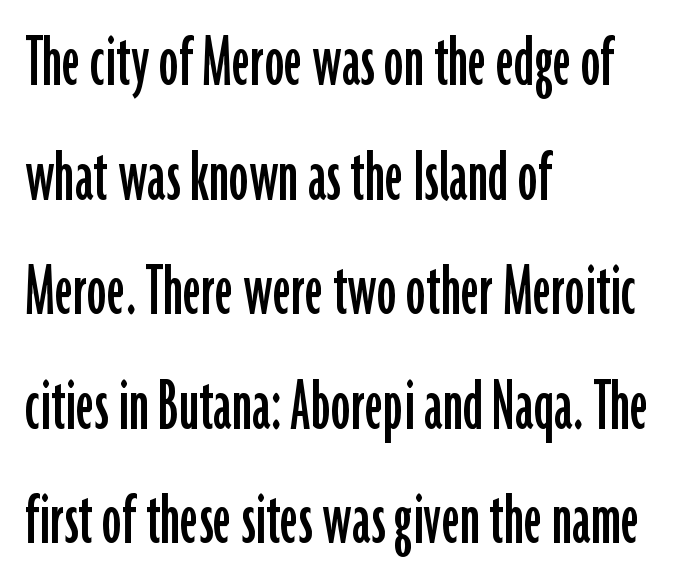
{"serif": "no", "italic": "no", "width": "condensed", "stroke_contrast": "low", "x_height": "medium", "monospaced": "no", "underline": "no", "align": "left", "line_spacing": "normal", "line_spacing_ratio": 1.45, "letter_spacing": "normal", "letter_spacing_em": 0.0, "glyph_px": 79}
